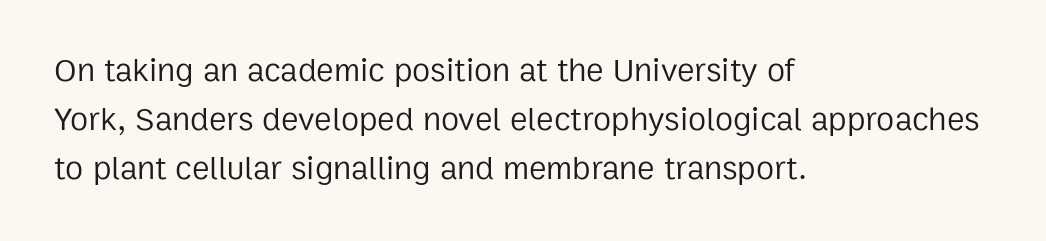
Q: Is the text bold? A: No.
Q: Is the text italic (slanted)? A: No, it is upright.
Q: Is the typeface a serif or a sans-serif typeface? A: Sans-serif.
Q: Is the text underlined? A: No.
Q: How is the paragraph aligned? A: Left-aligned.
Q: Is the spacing between letters normal or unusually wide? A: Normal.
Q: Is the spacing between lines tight, normal or loose? A: Normal.
Q: Width (condensed, normal, or wide)? A: Normal.
Q: Stroke contrast? A: Low.
Q: x-height? A: Medium.
Q: Monospaced? A: No.
